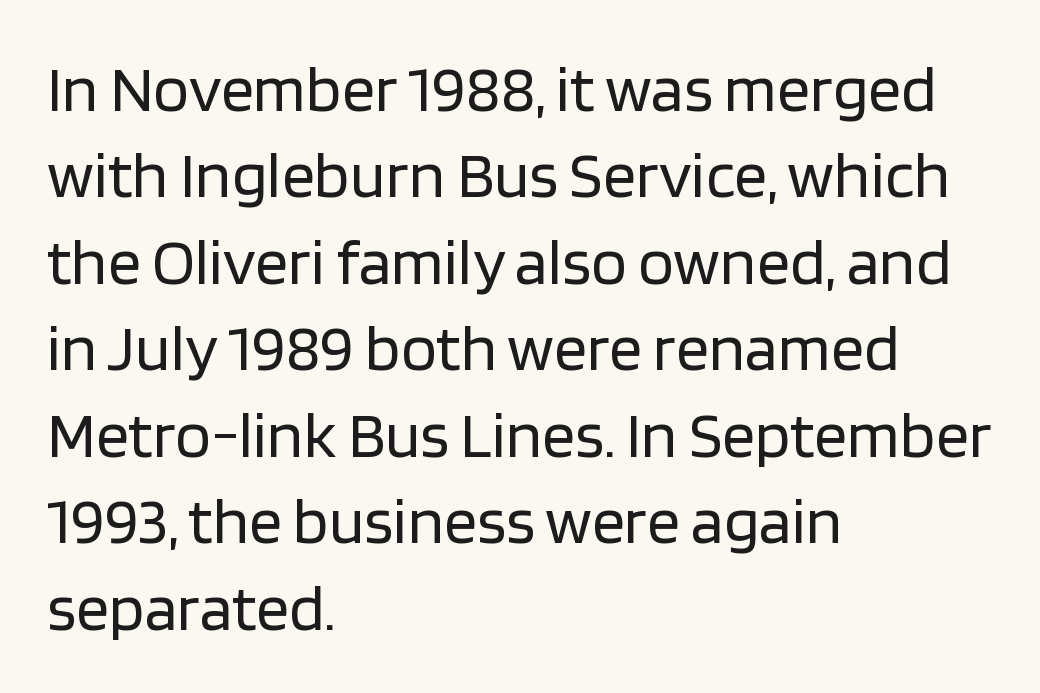
Q: Is the text bold? A: No.
Q: Is the text italic (slanted)? A: No, it is upright.
Q: Is the typeface a serif or a sans-serif typeface? A: Sans-serif.
Q: Is the text underlined? A: No.
Q: How is the paragraph aligned? A: Left-aligned.
Q: Is the spacing between letters normal or unusually wide? A: Normal.
Q: Is the spacing between lines tight, normal or loose? A: Normal.
Q: Width (condensed, normal, or wide)? A: Normal.
Q: Stroke contrast? A: Low.
Q: x-height? A: Large.
Q: Monospaced? A: No.
